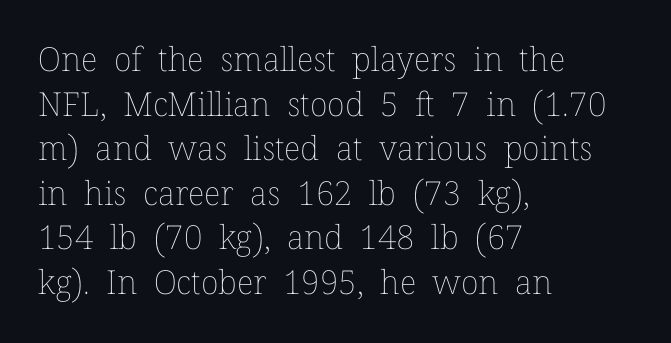
These glyphs show unthickened strokes, regular width or finer. Posture: upright roman. Which margin do the lines hug? The left one — the right edge is uneven. Each letter keeps its own natural width here, so spacing adapts to shape. This sample keeps an unexceptional amount of space between lines. The space beneath each line is pristine and unruled.
